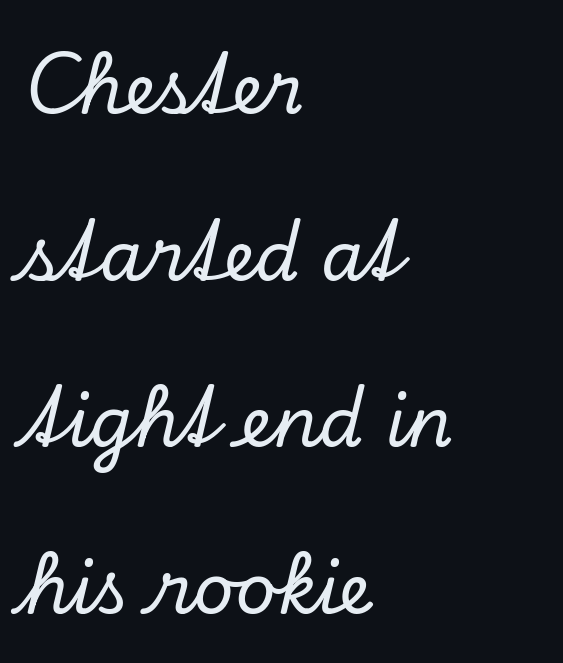
The text carries the slant typical of an italic or oblique font. Do the characters align in a grid? No, the font is proportional. One glance says open: line gaps are wider than usual. The rendering anchors every line to the left-hand side.
